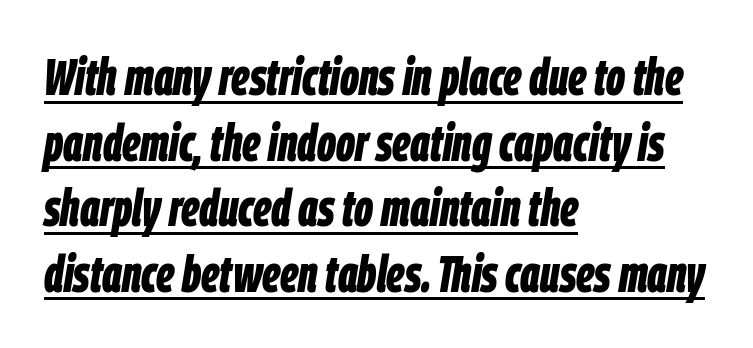
{"italic": "yes", "lean": "right", "slant_degrees": 9, "bold": "yes", "weight": "bold", "width": "condensed", "stroke_contrast": "low", "x_height": "large", "monospaced": "no", "underline": "yes", "align": "left", "line_spacing": "normal", "line_spacing_ratio": 1.26, "letter_spacing": "normal", "letter_spacing_em": 0.0, "glyph_px": 52}
